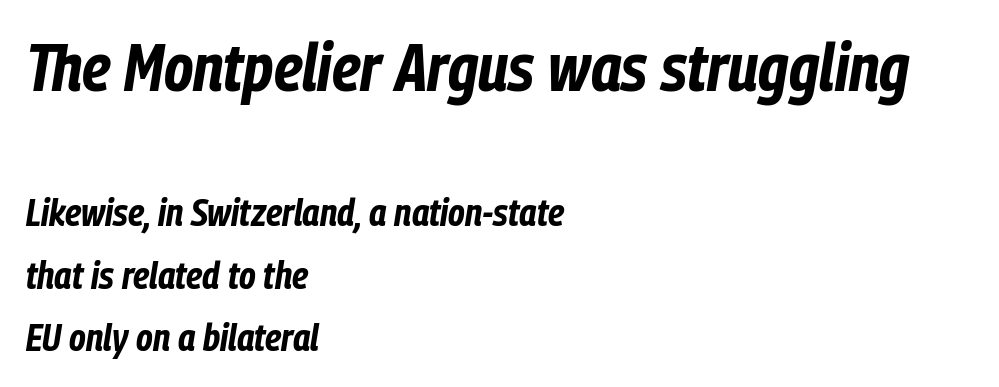
Character widths vary here, with narrow letters taking less room than wide ones. Underline: absent. The passage shown stacks its lines at a standard gap. You could call the tracking neutral — neither tight nor loose. Is the type bold? Yes — the strokes are clearly thick and heavy.
